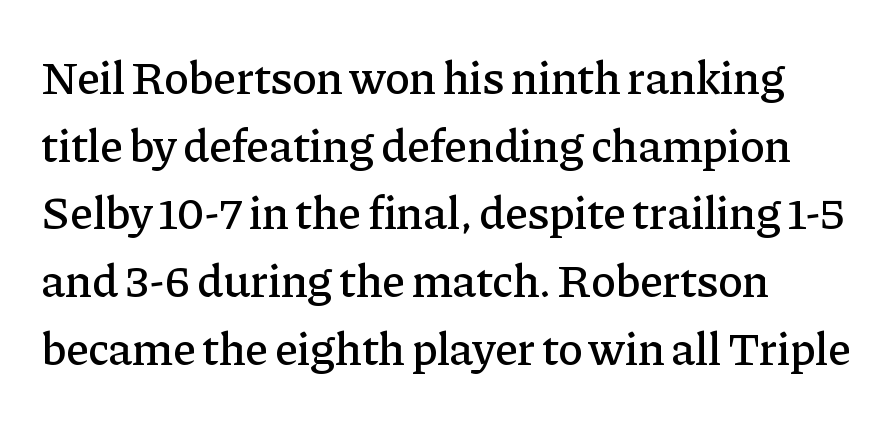
{"serif": "yes", "italic": "no", "width": "normal", "stroke_contrast": "low", "x_height": "medium", "monospaced": "no", "underline": "no", "align": "left", "line_spacing": "normal", "line_spacing_ratio": 1.44, "letter_spacing": "normal", "letter_spacing_em": 0.0, "glyph_px": 47}
